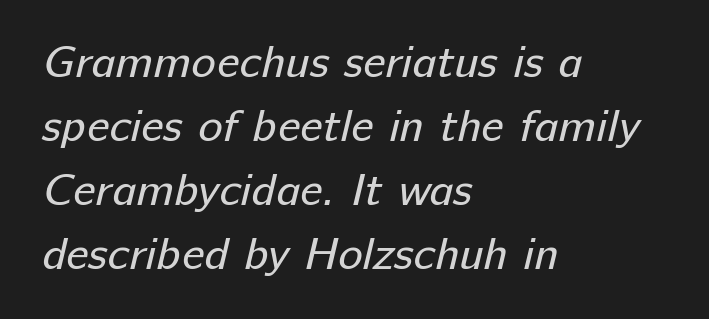
The leading is moderate, giving the passage an even texture. Bold? No — there's no thickening of the strokes. These lines are rendered in a variable-pitch font. Short and long lines alike share a common starting point at left.
